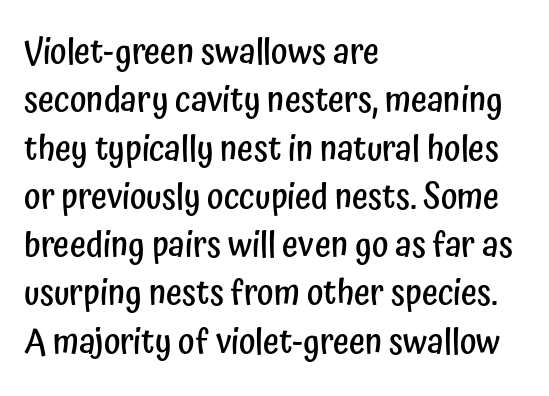
Q: Is the text bold? A: Semi-bold.
Q: Is the text italic (slanted)? A: No, it is upright.
Q: Is the typeface a serif or a sans-serif typeface? A: Sans-serif.
Q: Is the text underlined? A: No.
Q: How is the paragraph aligned? A: Left-aligned.
Q: Is the spacing between letters normal or unusually wide? A: Normal.
Q: Is the spacing between lines tight, normal or loose? A: Normal.
Q: Width (condensed, normal, or wide)? A: Condensed.
Q: Stroke contrast? A: Low.
Q: x-height? A: Medium.
Q: Monospaced? A: No.
